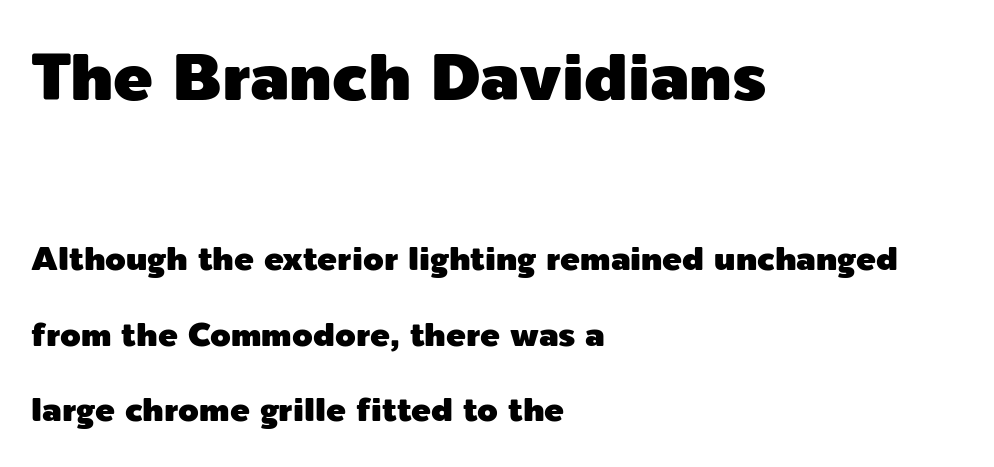
Q: Is the text italic (slanted)? A: No, it is upright.
Q: Is the typeface a serif or a sans-serif typeface? A: Sans-serif.
Q: Is the text underlined? A: No.
Q: How is the paragraph aligned? A: Left-aligned.
Q: Is the spacing between letters normal or unusually wide? A: Normal.
Q: Is the spacing between lines tight, normal or loose? A: Loose.
Q: Which block of text is set in a larger size, the first (top) or the second (bottom)? A: The first (top) one.
Q: Width (condensed, normal, or wide)? A: Normal.
Q: x-height? A: Medium.
Q: Monospaced? A: No.
